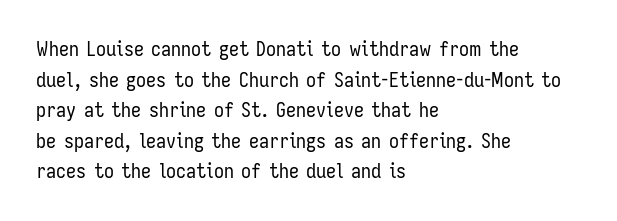
If you drew a line through each stem, it would be perfectly vertical. Students, observe: this is what conventionally led text looks like. Alignment: flush left. Decoration check: the copy has no underline.
